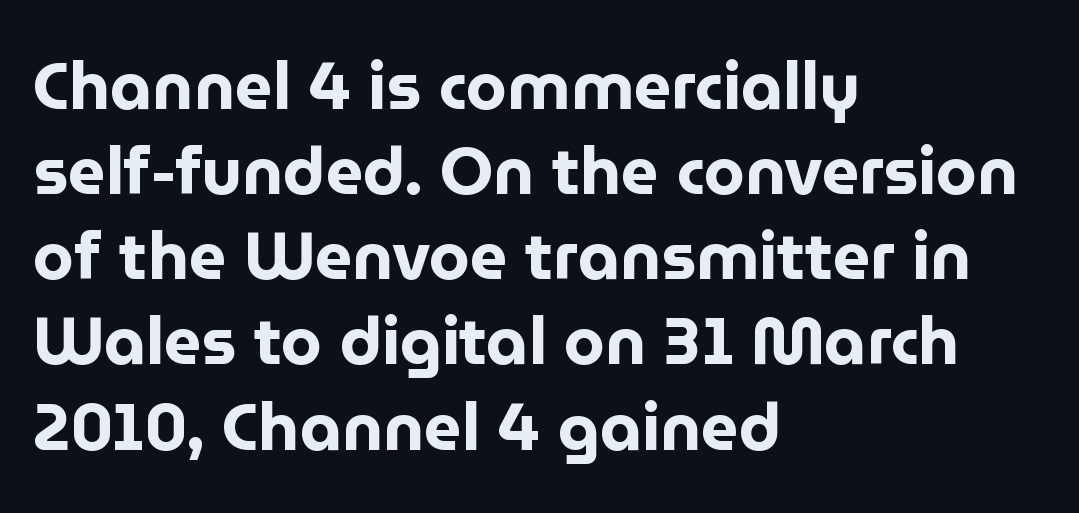
Typesetter's note: full bold, strokes at maximum text heaviness. No italicization has been applied; the sample stays upright. I'd call this a sans setting — the letters go barefoot. Check the space under the baseline: it is left empty.
